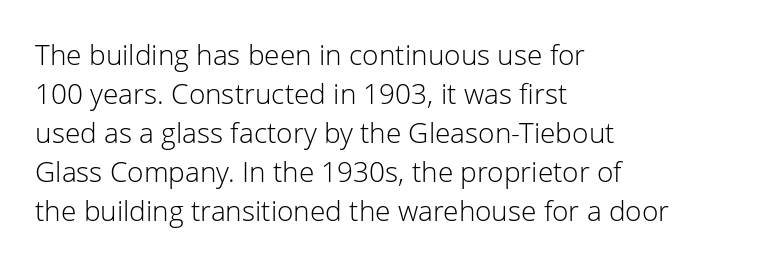
The image shows 28 px light sans-serif type, upright; set left-aligned, normal line spacing (1.39x), normal letter spacing, not underlined; low stroke contrast and a medium x-height.
